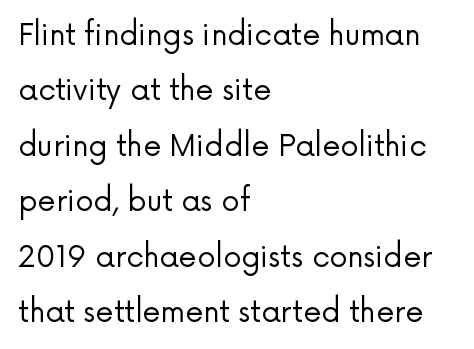
{"serif": "no", "italic": "no", "bold": "no", "weight": "regular", "width": "normal", "stroke_contrast": "low", "x_height": "medium", "monospaced": "no", "underline": "no", "align": "left", "line_spacing": "loose", "line_spacing_ratio": 1.91, "letter_spacing": "normal", "letter_spacing_em": 0.0, "glyph_px": 29}
